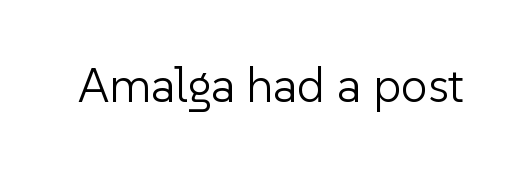
{"serif": "no", "italic": "no", "bold": "no", "weight": "light", "width": "normal", "stroke_contrast": "low", "x_height": "medium", "monospaced": "no", "underline": "no", "letter_spacing": "normal", "letter_spacing_em": 0.0, "glyph_px": 48}
